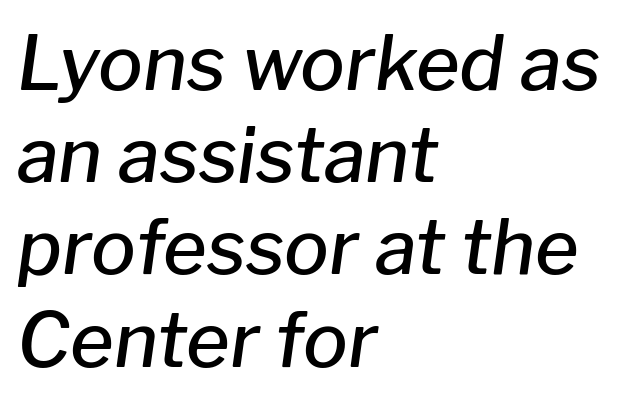
{"italic": "yes", "lean": "right", "slant_degrees": 8, "bold": "semi", "weight": "semibold", "width": "normal", "stroke_contrast": "low", "x_height": "medium", "monospaced": "no", "underline": "no", "align": "left", "line_spacing_ratio": 1.23, "letter_spacing": "normal", "letter_spacing_em": 0.0, "glyph_px": 75}
